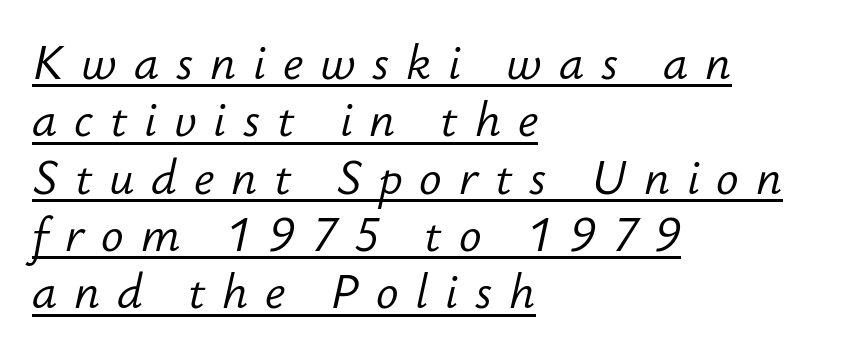
The letters are slanted; this is an italic face. Each line of the rendering has a horizontal stroke beneath the glyphs. Spacing verdict: proportional, widths tailored to each character. Caption: multi-line text, flush left, ragged right.
